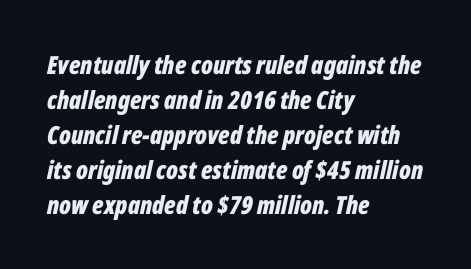
Q: Is the text bold? A: Yes.
Q: Is the text italic (slanted)? A: Yes, it leans right by about 12 degrees.
Q: Is the text underlined? A: No.
Q: How is the paragraph aligned? A: Left-aligned.
Q: Is the spacing between letters normal or unusually wide? A: Normal.
Q: Is the spacing between lines tight, normal or loose? A: Normal.
